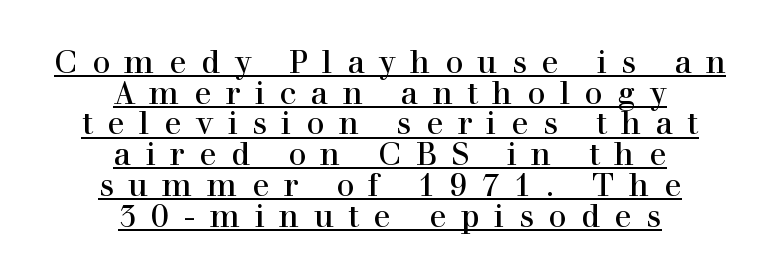
The image shows 32 px serif type, upright; set centered, tight line spacing (0.96x), unusually wide letter spacing (+0.45 em), underlined; a medium x-height.
